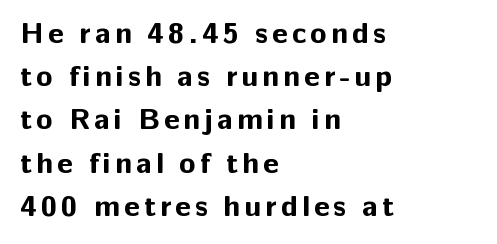
{"serif": "no", "italic": "no", "bold": "yes", "weight": "bold", "width": "normal", "stroke_contrast": "low", "x_height": "medium", "monospaced": "no", "underline": "no", "align": "left", "line_spacing": "normal", "line_spacing_ratio": 1.44, "glyph_px": 30}
